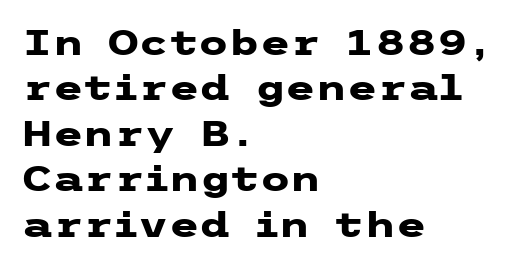
Vertical strokes here are truly vertical. The paragraph has a hard left edge and a soft right edge. Leading matches the norm, producing a regular column. Font category for this specimen: sans-serif. Descender tails drop into unmarked territory.
